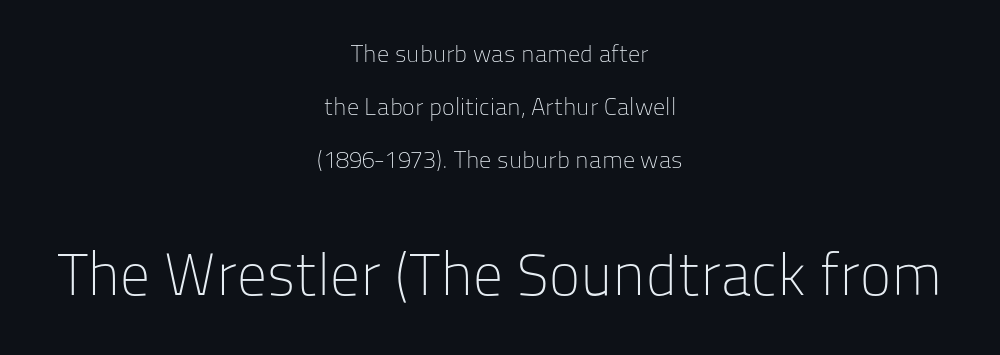
The image shows 59 px light sans-serif type, upright; set centered, loose line spacing (2.21x), normal letter spacing, not underlined; the second (bottom) block is 2.46x larger; low stroke contrast and a medium x-height.
